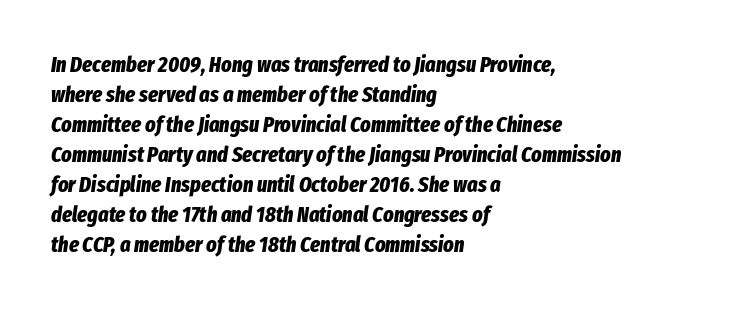
A typesetter would call this leading conventional body-copy spacing. A typesetter would call this zero additional tracking. These lines carry a lot of weight — the face is fully bold. Horizontally, the lines are justified to the leading edge only.
